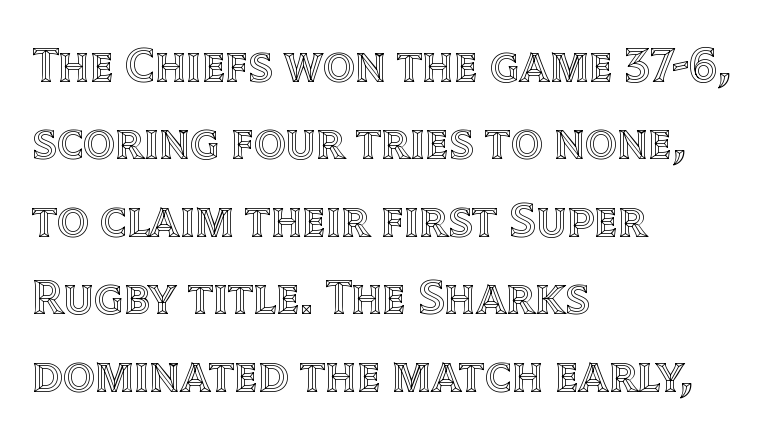
Every stem runs plumb, perpendicular to the baseline. These lines are rendered in a variable-pitch font. Honestly, there is no underline to notice here at all. Visually the block forms a straight wall on the left and a jagged coastline on the right. Nothing unusual about the tracking: characters are spaced as the font intends.
